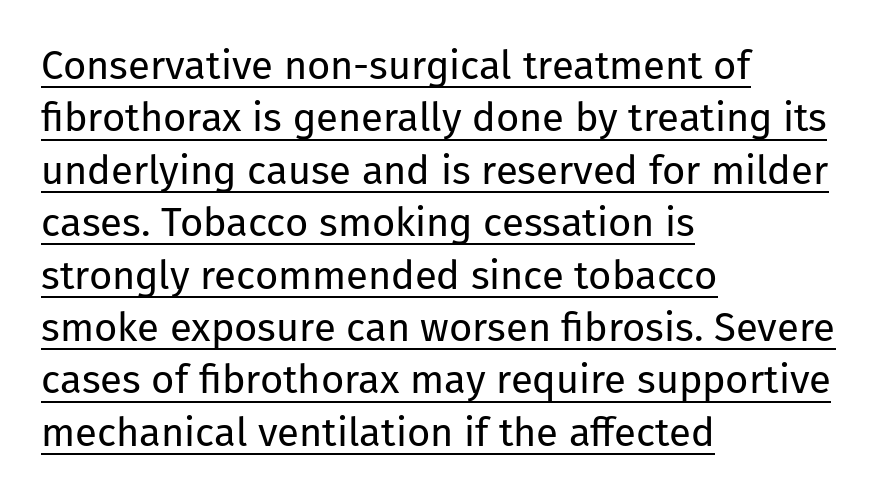
The image shows 40 px regular-weight sans-serif type, upright; set left-aligned, normal line spacing (1.31x), normal letter spacing, underlined; low stroke contrast and a medium x-height.
